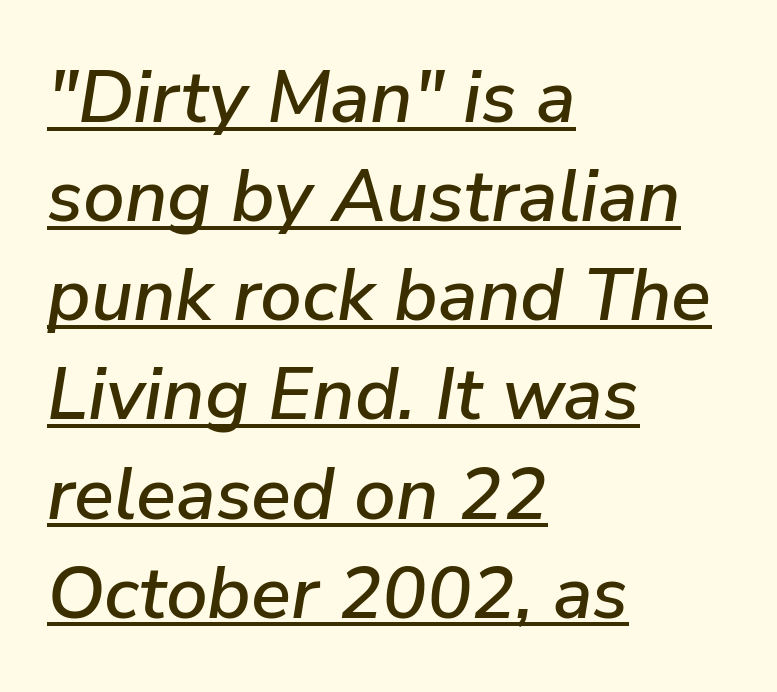
Proportional: the letters do not fall into vertical columns. The lines in this sample share a left origin and differ only in where they stop. Compared with typical body copy, the letter spacing here is the same. Summary of vertical rhythm: regular, with standard interline spacing. The face used here appears with an underline applied.
